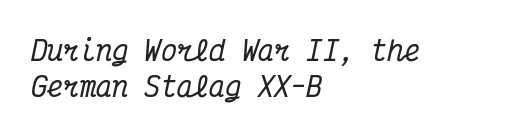
Q: Is the text italic (slanted)? A: Yes, it leans right by about 12 degrees.
Q: Is the text underlined? A: No.
Q: How is the paragraph aligned? A: Left-aligned.
Q: Is the spacing between letters normal or unusually wide? A: Normal.
Q: Is the spacing between lines tight, normal or loose? A: Normal.
